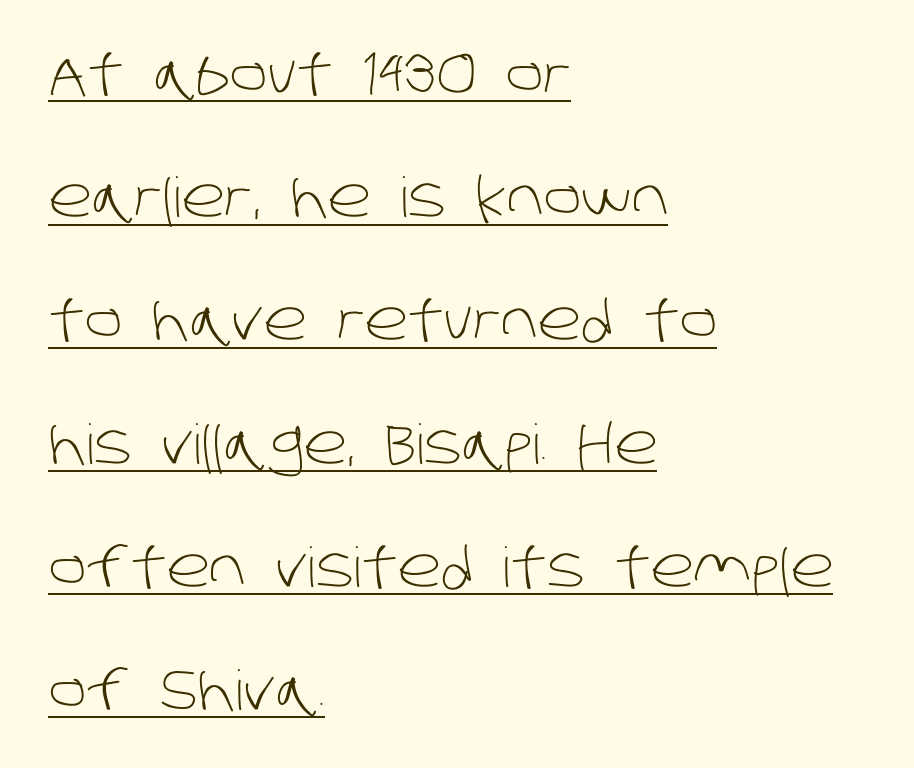
One glance says open: line gaps are wider than usual. Alignment: flush left. This is underlined copy, the kind a proofreader might mark for attention. Weight class: somewhere from thin through regular. There is no visible air inserted between adjacent glyphs. The rendering shows plain stroke endings on the letterforms — a sans-serif design.
